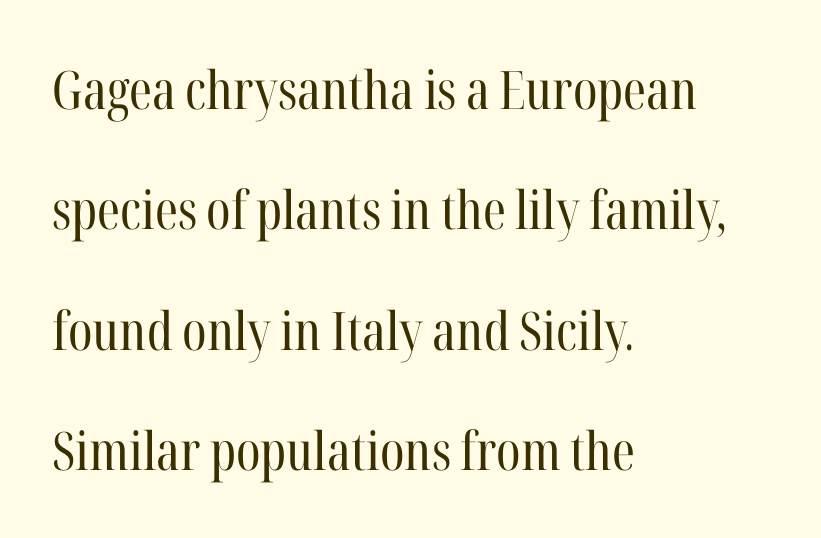
Notice how the passage keeps a crisp vertical edge on the left only. Characters follow at the spacing the type designer built in. Quick note: underline off. Vertically, the passage feels expansive, rows floating well apart. Vertical strokes here are truly vertical. Check where the strokes stop: tiny serifs finish them off.
